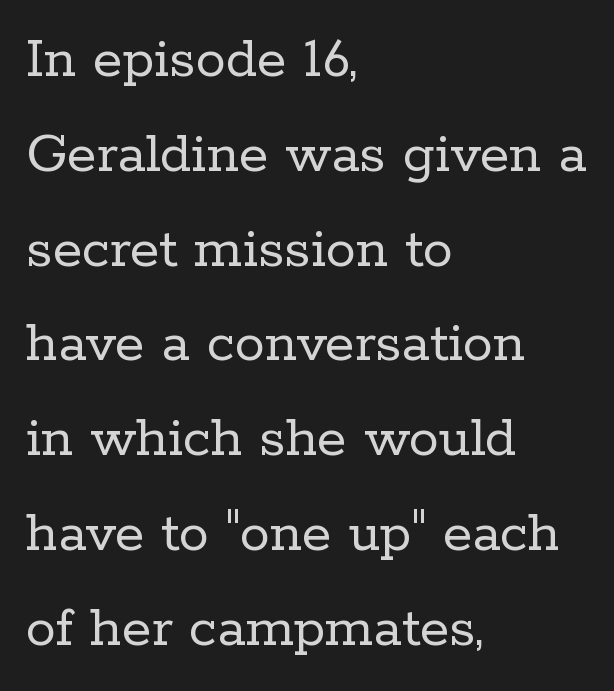
{"serif": "yes", "italic": "no", "bold": "no", "weight": "regular", "width": "normal", "stroke_contrast": "low", "x_height": "medium", "monospaced": "no", "underline": "no", "align": "left", "line_spacing": "normal", "line_spacing_ratio": 1.58, "letter_spacing": "normal", "letter_spacing_em": 0.0, "glyph_px": 60}
